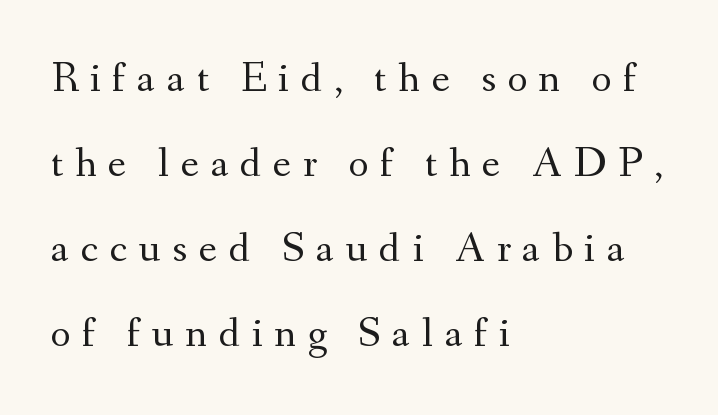
{"serif": "yes", "italic": "no", "bold": "no", "weight": "regular", "width": "normal", "stroke_contrast": "medium", "x_height": "small", "monospaced": "no", "underline": "no", "align": "left", "line_spacing": "loose", "line_spacing_ratio": 1.98, "letter_spacing": "wide", "letter_spacing_em": 0.27, "glyph_px": 43}
